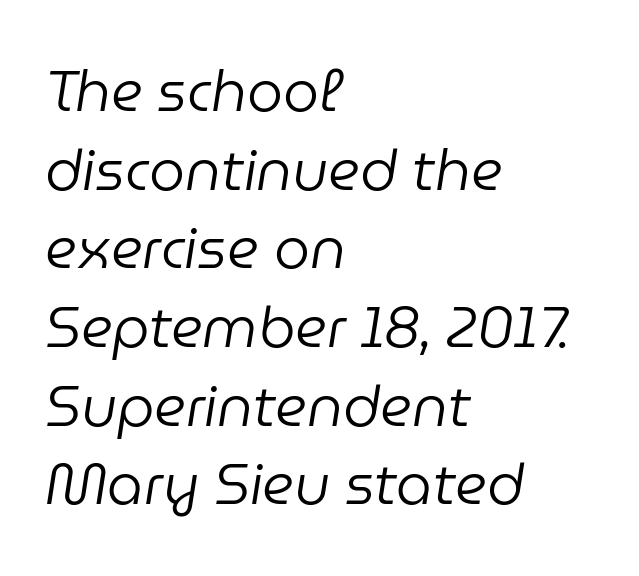
The image shows 57 px regular-weight type, italic (leaning right); set left-aligned, normal line spacing (1.38x), normal letter spacing, not underlined; low stroke contrast and a medium x-height.
